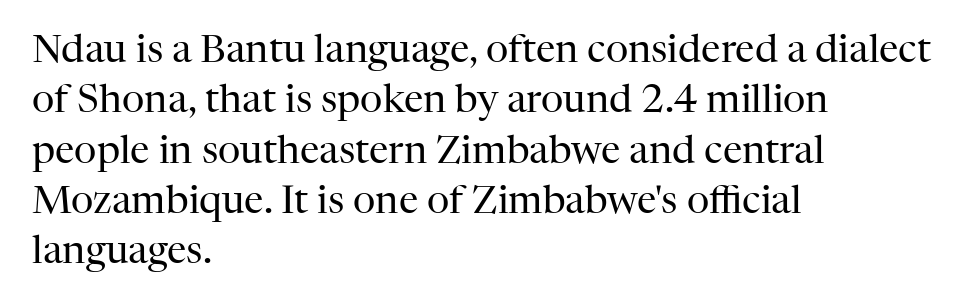
{"serif": "yes", "italic": "no", "bold": "no", "weight": "regular", "width": "normal", "stroke_contrast": "high", "x_height": "medium", "monospaced": "no", "underline": "no", "align": "left", "line_spacing": "normal", "line_spacing_ratio": 1.29, "letter_spacing": "normal", "letter_spacing_em": 0.0, "glyph_px": 39}
